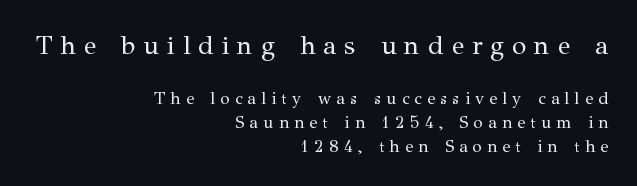
{"italic": "no", "bold": "no", "underline": "no", "align": "right", "line_spacing": "normal", "line_spacing_ratio": 1.42, "letter_spacing": "wide", "letter_spacing_em": 0.31, "larger_block": "first", "size_ratio": 1.53, "glyph_px": 26}
